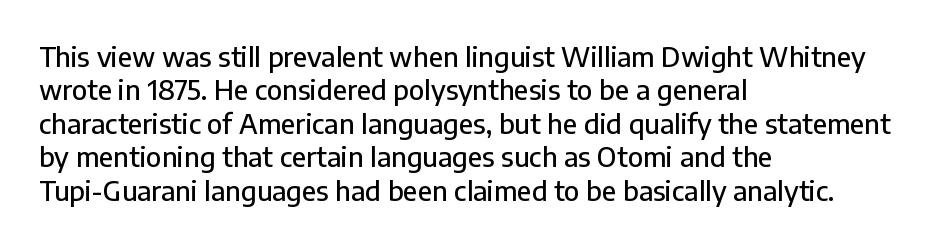
The specimen reads as upright at a glance. The words here are not underlined. Horizontal alignment here is leftward, the default for most running prose. The gaps between neighbouring characters are ordinary and unremarkable.
